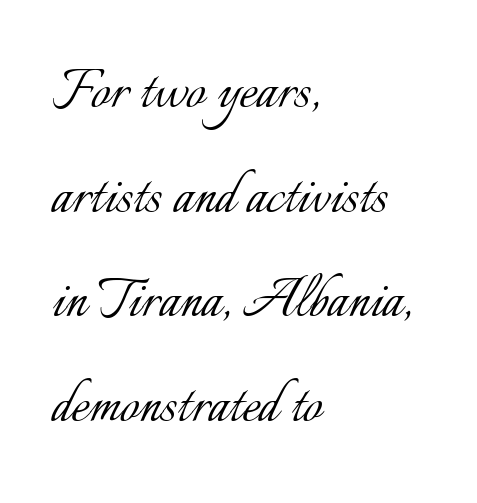
The image shows 68 px light type; set left-aligned, normal line spacing (1.54x), normal letter spacing, not underlined; low stroke contrast and a small x-height.
